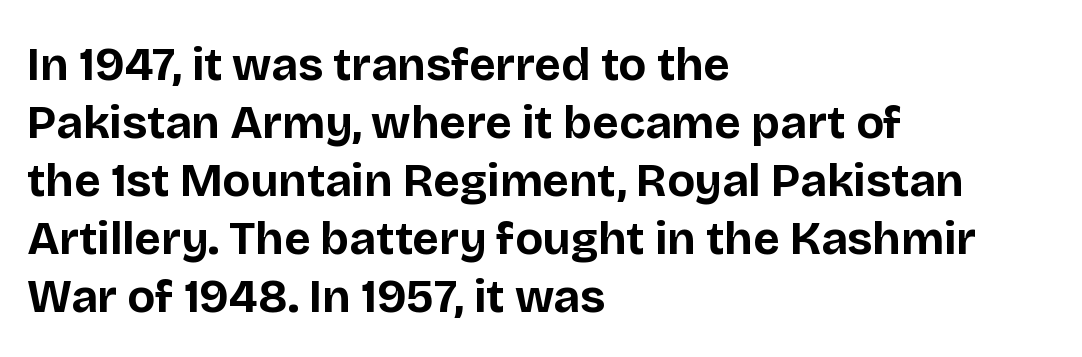
{"serif": "no", "italic": "no", "bold": "yes", "weight": "bold", "width": "normal", "stroke_contrast": "low", "x_height": "large", "monospaced": "no", "underline": "no", "align": "left", "line_spacing": "normal", "line_spacing_ratio": 1.26, "letter_spacing": "normal", "letter_spacing_em": 0.0, "glyph_px": 46}
